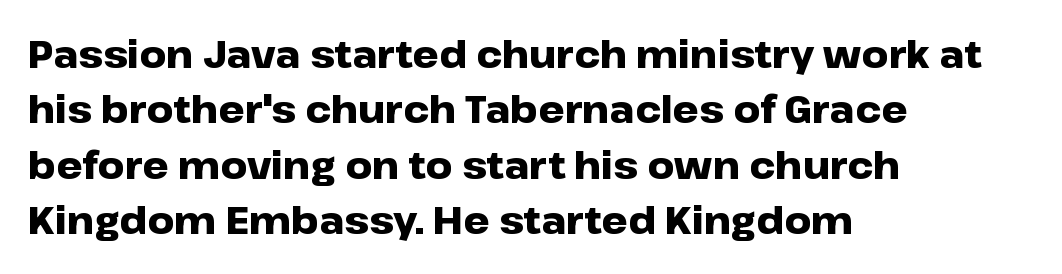
The image shows 37 px heavy, wide sans-serif type, upright; set left-aligned, normal line spacing (1.5x), normal letter spacing, not underlined; low stroke contrast and a medium x-height.
